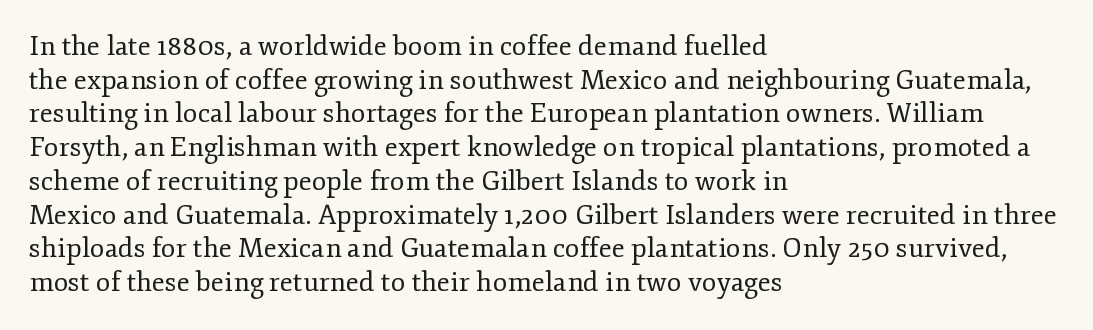
Q: Is the text bold? A: No.
Q: Is the text italic (slanted)? A: No, it is upright.
Q: Is the text underlined? A: No.
Q: How is the paragraph aligned? A: Left-aligned.
Q: Is the spacing between letters normal or unusually wide? A: Normal.
Q: Is the spacing between lines tight, normal or loose? A: Normal.
